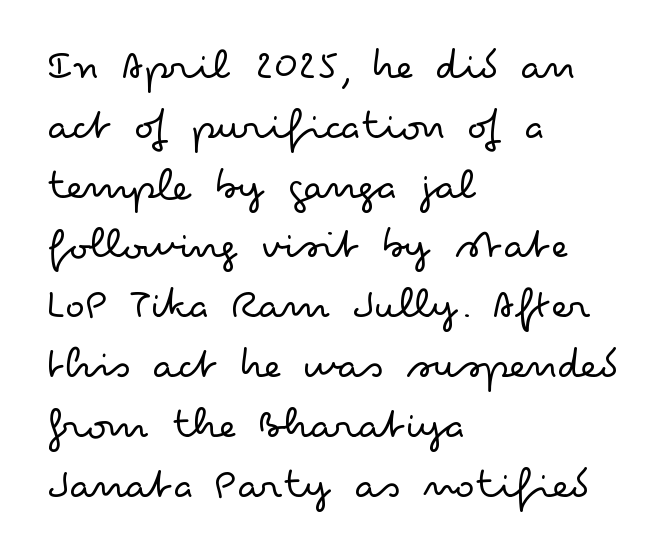
{"serif": "no", "italic": "no", "bold": "no", "weight": "light", "width": "wide", "stroke_contrast": "low", "x_height": "small", "monospaced": "no", "underline": "no", "align": "left", "line_spacing": "normal", "line_spacing_ratio": 1.3, "letter_spacing": "normal", "letter_spacing_em": 0.0, "glyph_px": 46}
